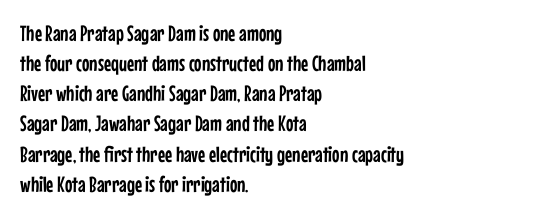
The lettering stays uniformly vertical, giving the passage a roman look. The text block is weighted toward the left margin, trailing off unevenly rightward. A typesetter would call this zero additional tracking. Evenly set lines give the paragraph a standard silhouette.
